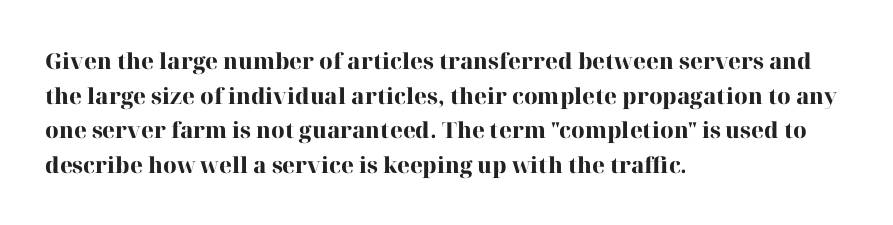
Q: Is the text bold? A: Yes.
Q: Is the text italic (slanted)? A: No, it is upright.
Q: Is the text underlined? A: No.
Q: How is the paragraph aligned? A: Left-aligned.
Q: Is the spacing between letters normal or unusually wide? A: Normal.
Q: Is the spacing between lines tight, normal or loose? A: Normal.
